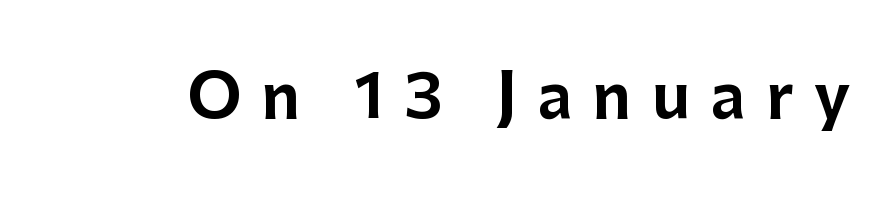
The glyphs are unaccompanied by any horizontal stroke below them. Substantial extra tracking has been applied to these lines. Examine the stroke ends and you'll find no serifs. Spacing verdict: proportional, widths tailored to each character.
